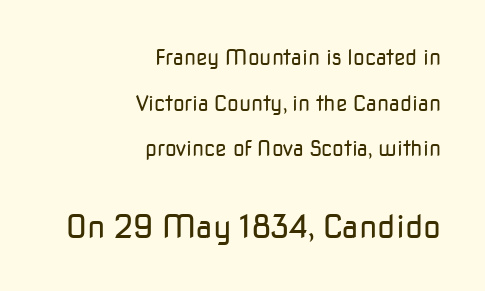
Is this a fixed-width face? No — the glyphs have proportional, varying widths. Serif or sans? Sans — the stroke terminals are bare. The passage shown stacks its lines with a broad gap. The passage shown is not bold in any degree. In terms of posture, this sample is upright.
